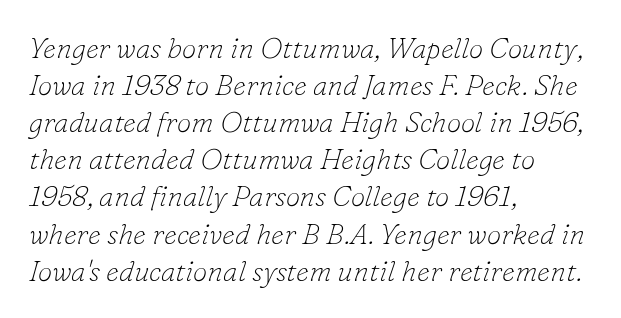
Compared with typical paragraphs, the rows here are spaced about the same. The typesetting does not lean heavy: it is not bold. A typesetter would label this face a serif. Looks like regular typesetting: each glyph gets only the width it needs.
